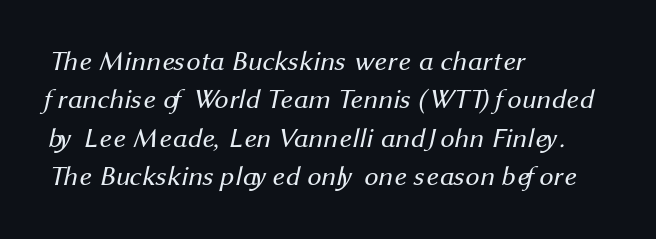
{"serif": "no", "bold": "no", "weight": "regular", "width": "normal", "stroke_contrast": "medium", "x_height": "medium", "monospaced": "no", "underline": "no", "align": "left", "line_spacing": "normal", "line_spacing_ratio": 1.37, "letter_spacing": "normal", "letter_spacing_em": 0.0, "glyph_px": 28}
